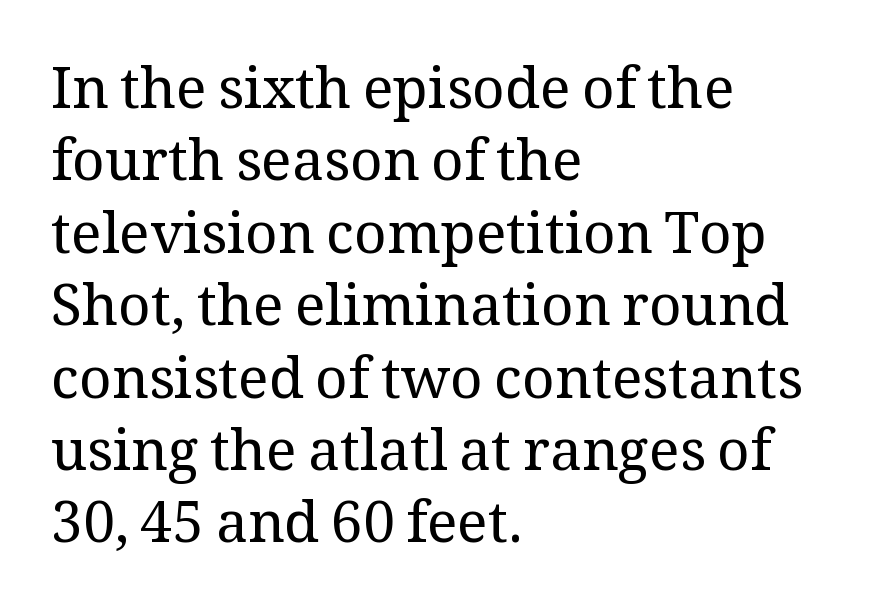
Q: Is the text bold? A: No.
Q: Is the text italic (slanted)? A: No, it is upright.
Q: Is the typeface a serif or a sans-serif typeface? A: Serif.
Q: Is the text underlined? A: No.
Q: How is the paragraph aligned? A: Left-aligned.
Q: Is the spacing between letters normal or unusually wide? A: Normal.
Q: Is the spacing between lines tight, normal or loose? A: Normal.
Q: Width (condensed, normal, or wide)? A: Normal.
Q: Stroke contrast? A: Medium.
Q: x-height? A: Medium.
Q: Monospaced? A: No.
